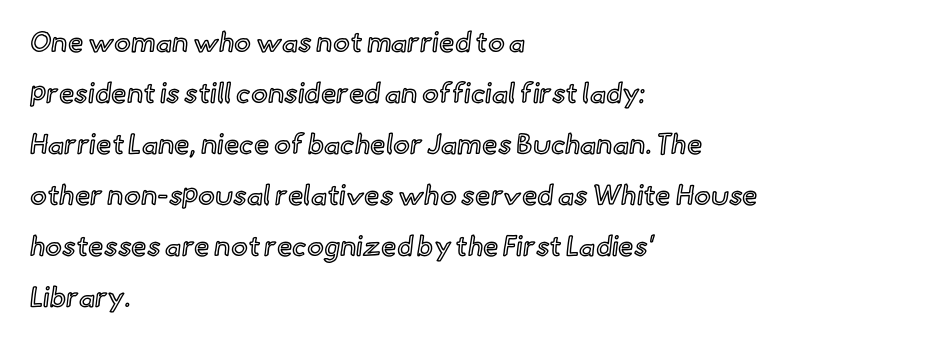
The image shows 28 px text type; set left-aligned, line spacing 1.82x, normal letter spacing, not underlined; a small x-height.
